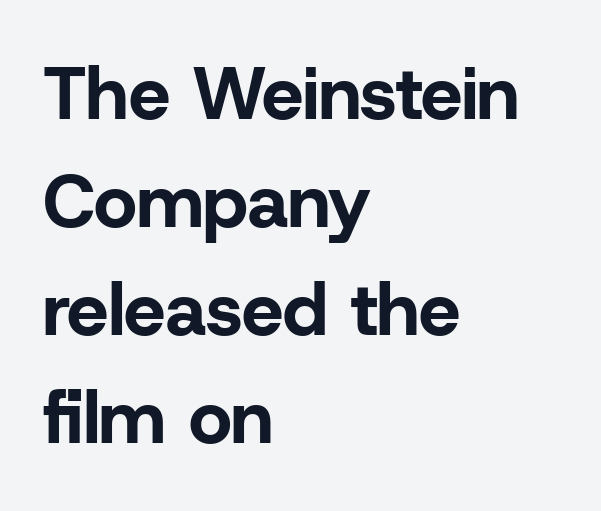
In CSS terms this would be text-align: left. Unmarked baselines from the first word to the last. These lines carry a lot of weight — the face is fully bold. Nope, no serifs anywhere on these letters. Characters remain perfectly vertical along every line.
